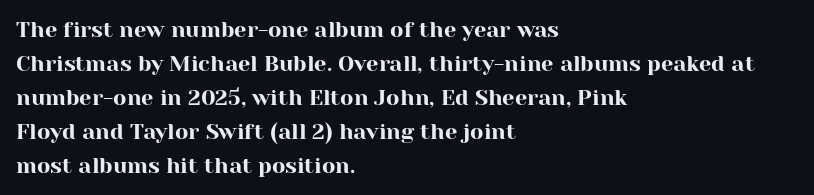
Inter-character spacing is left at the font's built-in metrics. A bare baseline throughout the passage. The typography opts for an upright posture over an oblique one. Casual observation: everything's shoved over to the left.
